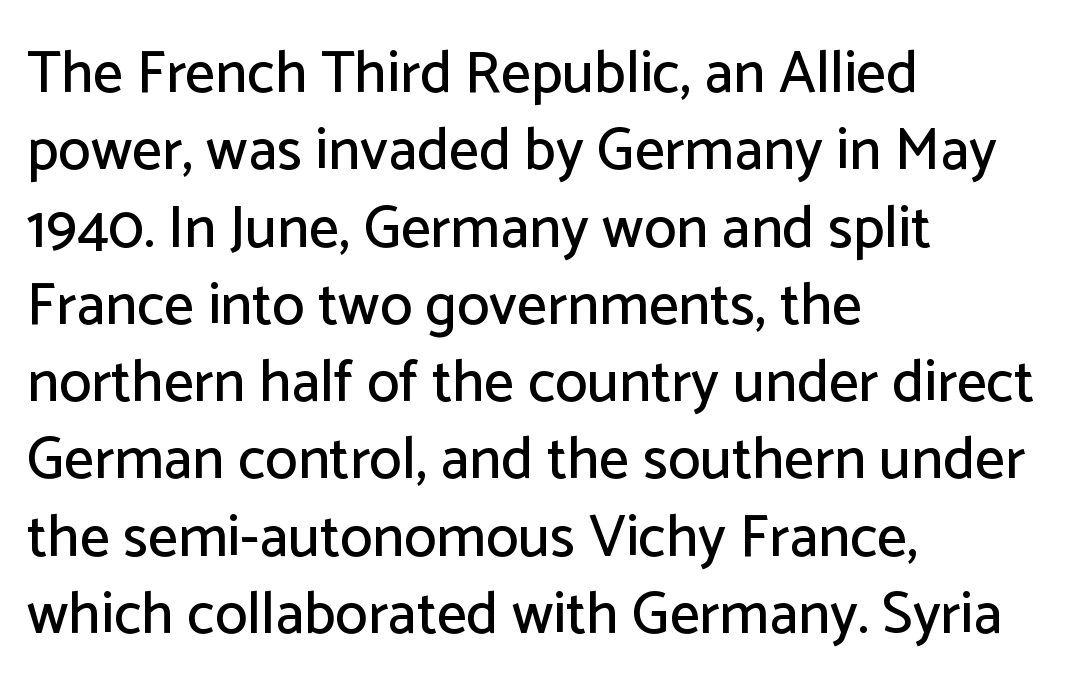
I'd call this a sans setting — the letters go barefoot. The rendering uses natural spacing where letterforms have individual widths. Posture: upright roman. Descender tails drop into unmarked territory. Baseline-to-baseline distance is the conventional proportion of letter height.
